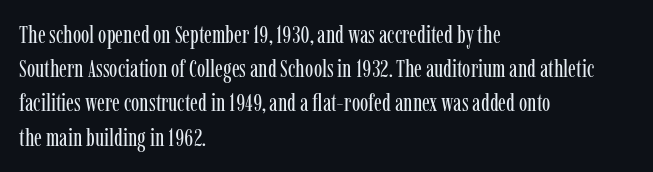
Q: Is the text bold? A: No.
Q: Is the text italic (slanted)? A: No, it is upright.
Q: Is the text underlined? A: No.
Q: How is the paragraph aligned? A: Left-aligned.
Q: Is the spacing between letters normal or unusually wide? A: Normal.
Q: Is the spacing between lines tight, normal or loose? A: Normal.
